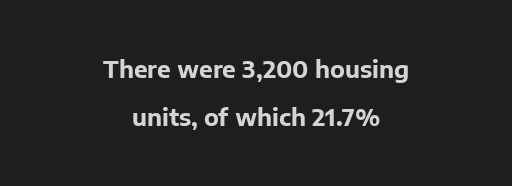
{"italic": "no", "bold": "yes", "underline": "no", "align": "center", "line_spacing": "loose", "line_spacing_ratio": 2.08, "letter_spacing": "normal", "letter_spacing_em": 0.0, "glyph_px": 23}
